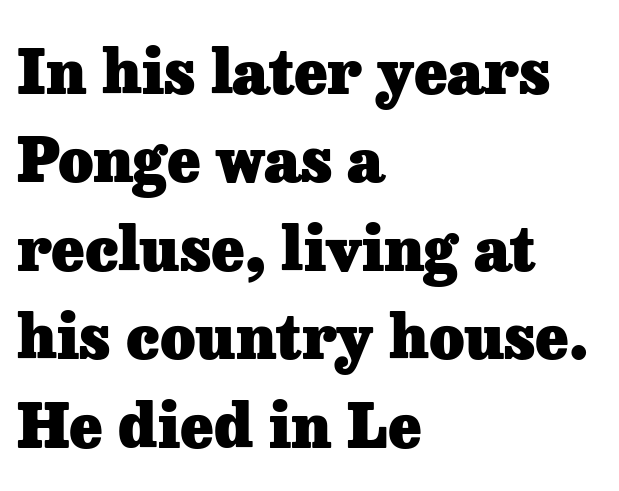
Are there feet on the stems? There are — it's a serif. Regular leading. A typesetter would call this proportional, since set widths differ per character. Does the weight exceed regular? Yes, all the way to bold. Every stem runs plumb, perpendicular to the baseline.
